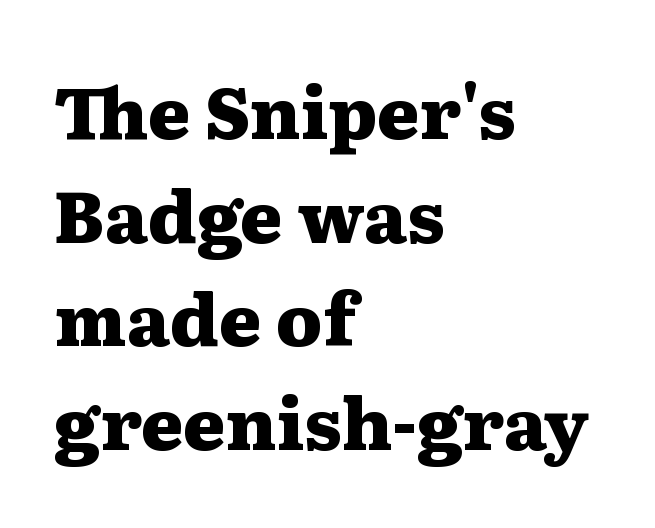
Q: Is the text bold? A: Yes.
Q: Is the text italic (slanted)? A: No, it is upright.
Q: Is the typeface a serif or a sans-serif typeface? A: Serif.
Q: Is the text underlined? A: No.
Q: How is the paragraph aligned? A: Left-aligned.
Q: Is the spacing between letters normal or unusually wide? A: Normal.
Q: Is the spacing between lines tight, normal or loose? A: Normal.
Q: Width (condensed, normal, or wide)? A: Wide.
Q: Stroke contrast? A: Medium.
Q: x-height? A: Medium.
Q: Monospaced? A: No.
